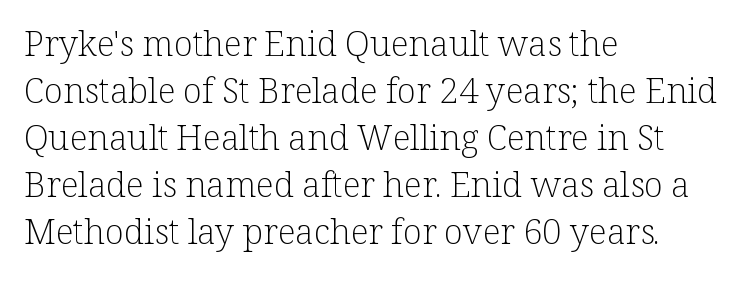
The image shows 35 px light serif type, upright; set left-aligned, normal line spacing (1.34x), normal letter spacing, not underlined; low stroke contrast and a medium x-height.
